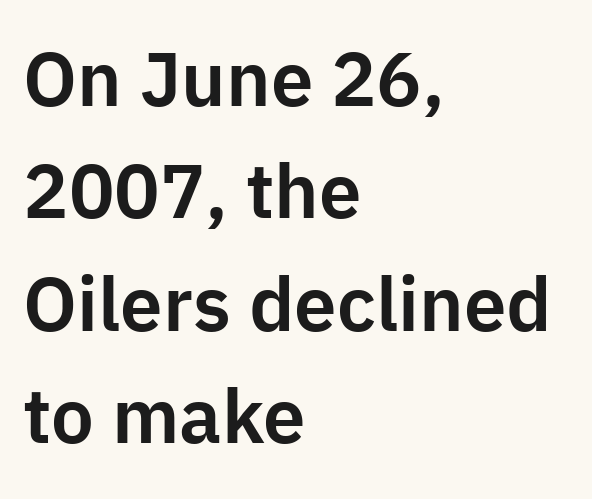
{"serif": "no", "italic": "no", "width": "normal", "stroke_contrast": "low", "x_height": "medium", "monospaced": "no", "underline": "no", "align": "left", "line_spacing": "normal", "line_spacing_ratio": 1.48, "letter_spacing": "normal", "letter_spacing_em": 0.0, "glyph_px": 76}
